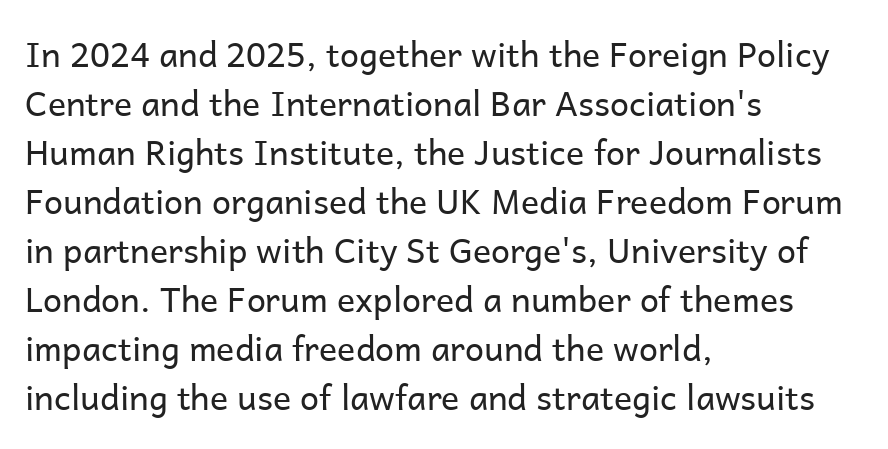
Only glyphs here, with clear space below each row. This reads as an unemphasized weight, regular at the heaviest. The typography opts for an upright posture over an oblique one. You could not count columns in this text — the font is proportionally spaced. The rows are spaced the way most documents space them. Each word holds together tightly as a unit, with standard inter-letter gaps.
